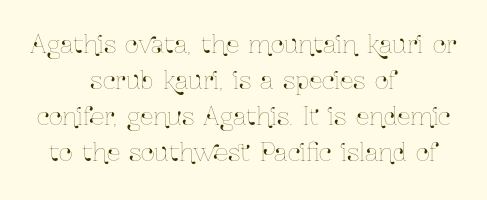
The rendering keeps characters at their native spacing. Each new line begins a customary step beneath the previous one. The type sits square on the baseline with zero lean. A bare baseline throughout the passage.
